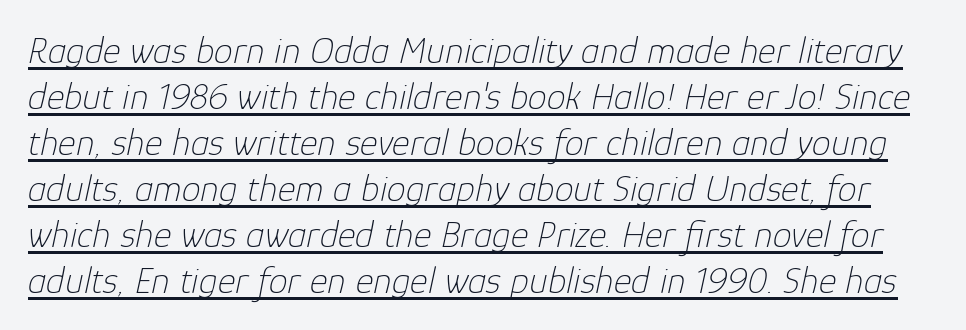
The image shows 38 px thin type, italic (leaning right); set line spacing 1.21x, normal letter spacing, underlined; low stroke contrast and a medium x-height.
